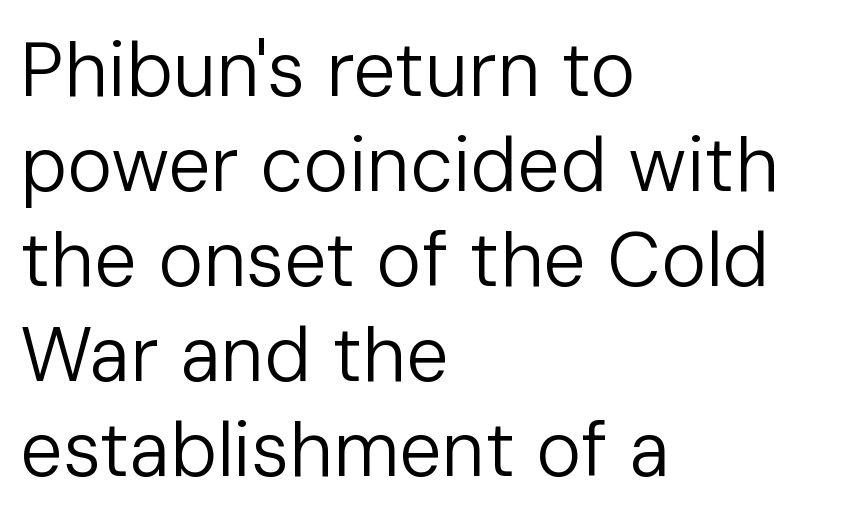
The text was rendered using a sans face with plain stroke endings. The text block is weighted toward the left margin, trailing off unevenly rightward. Note the varied advance widths — an 'i' is clearly narrower than an 'm'. You could call the tracking neutral — neither tight nor loose.
